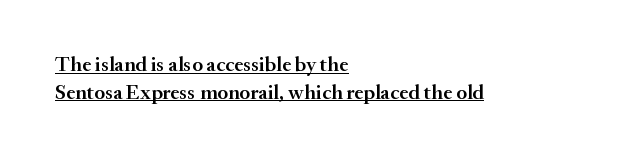
The text block is weighted toward the left margin, trailing off unevenly rightward. Is there much room between lines? A standard amount, neither cramped nor airy. In terms of letterspacing, this is plain default setting. Summary of weight: moderately heavy, a semibold. Nope, not italic — everything's standing straight. Check the space under the baseline: a stroke is drawn there.
